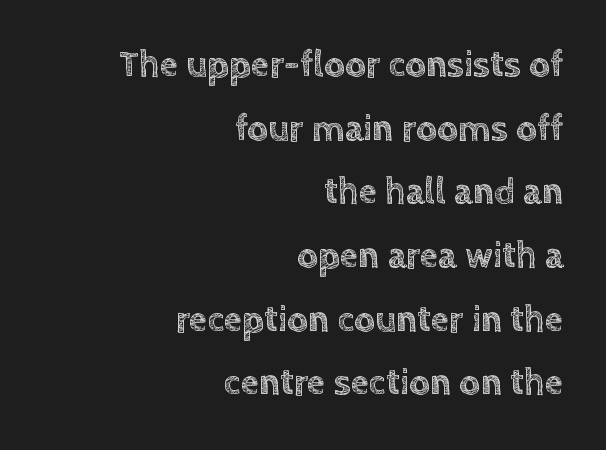
The image shows 37 px text type, upright; set right-aligned, line spacing 1.72x, normal letter spacing, not underlined; a large x-height.
